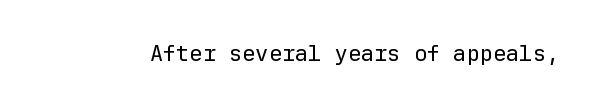
Q: Is the text bold? A: No.
Q: Is the text italic (slanted)? A: No, it is upright.
Q: Is the text underlined? A: No.
Q: Is the spacing between letters normal or unusually wide? A: Normal.
